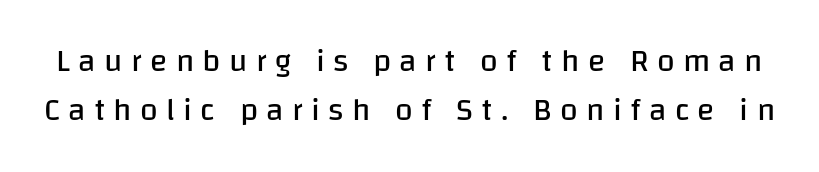
The foot of each line stays bare and open. Each word looks stretched out because of the extra space between its letters. The face used here is proportionally spaced, like ordinary book or web type. Grotesque or geometric, the face here clearly has no serifs.
